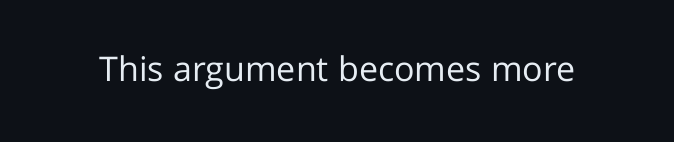
The image shows 34 px regular-weight sans-serif type, upright; set normal letter spacing, not underlined; low stroke contrast and a medium x-height.
